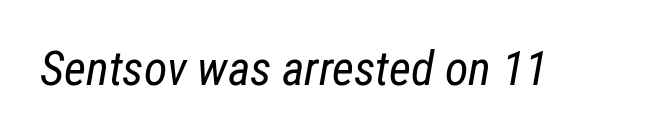
Just letters on the line, the space beneath them empty. Character widths vary here, with narrow letters taking less room than wide ones. This reads as an unemphasized weight, regular at the heaviest. Compared with typical body copy, the letter spacing here is the same. Designer's note — italics engaged.
